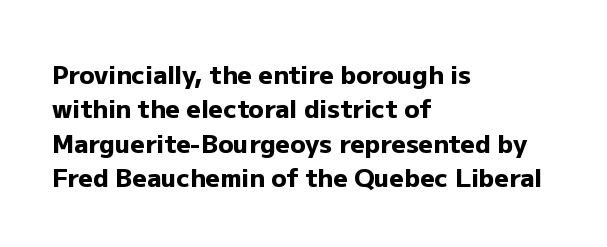
Plain, unruled lines of type. Italic: no, the glyphs are upright roman. The face used here has the dense, thick strokes of a bold. Compared with typical paragraphs, the rows here are spaced about the same. The paragraph has a hard left edge and a soft right edge. Here the glyphs are tracked normally, forming tight word shapes.
